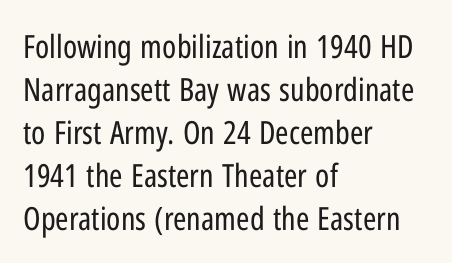
This sample has the flowing, uneven cadence of proportional lettering. Is this a sans? Yes — the strokes have no serifs. A classic flush-left, rag-right setting is used for this passage. Words float on clear page, feet unadorned. Spacing between characters is what you'd get straight out of the box.
